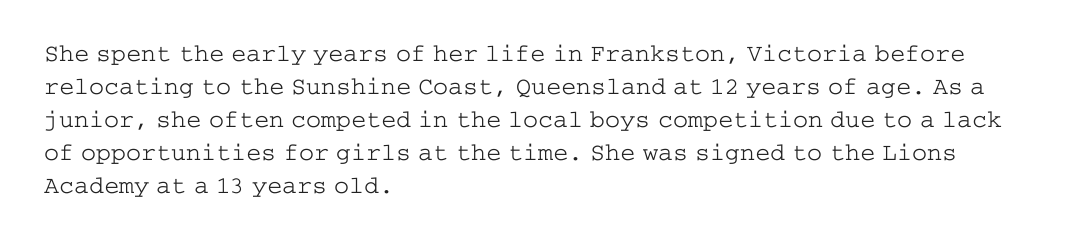
{"italic": "no", "bold": "no", "underline": "no", "align": "left", "line_spacing": "normal", "line_spacing_ratio": 1.32, "letter_spacing": "normal", "letter_spacing_em": 0.0, "glyph_px": 25}
